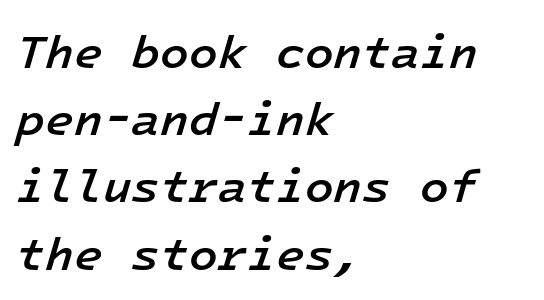
{"italic": "yes", "lean": "right", "slant_degrees": 16, "bold": "semi", "weight": "semibold", "width": "normal", "stroke_contrast": "low", "x_height": "medium", "monospaced": "yes", "underline": "no", "align": "left", "line_spacing": "normal", "line_spacing_ratio": 1.43, "letter_spacing": "normal", "letter_spacing_em": 0.0, "glyph_px": 47}
